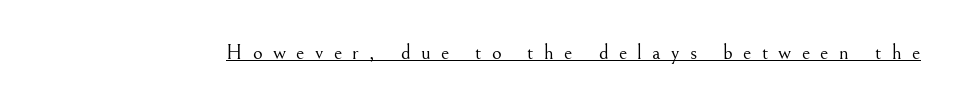
Q: Is the text bold? A: No.
Q: Is the text italic (slanted)? A: No, it is upright.
Q: Is the text underlined? A: Yes.
Q: Is the spacing between letters normal or unusually wide? A: Unusually wide.
